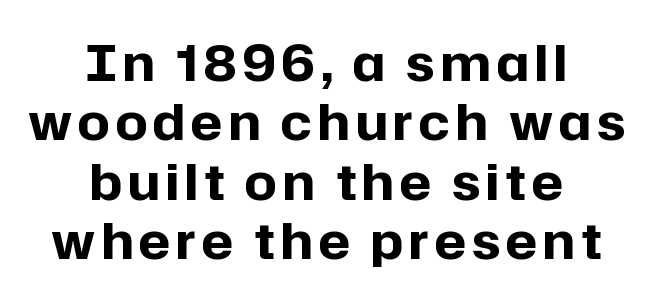
Q: Is the text bold? A: Yes.
Q: Is the text italic (slanted)? A: No, it is upright.
Q: Is the typeface a serif or a sans-serif typeface? A: Sans-serif.
Q: Is the text underlined? A: No.
Q: How is the paragraph aligned? A: Centered.
Q: Width (condensed, normal, or wide)? A: Normal.
Q: Stroke contrast? A: Low.
Q: x-height? A: Medium.
Q: Monospaced? A: No.
